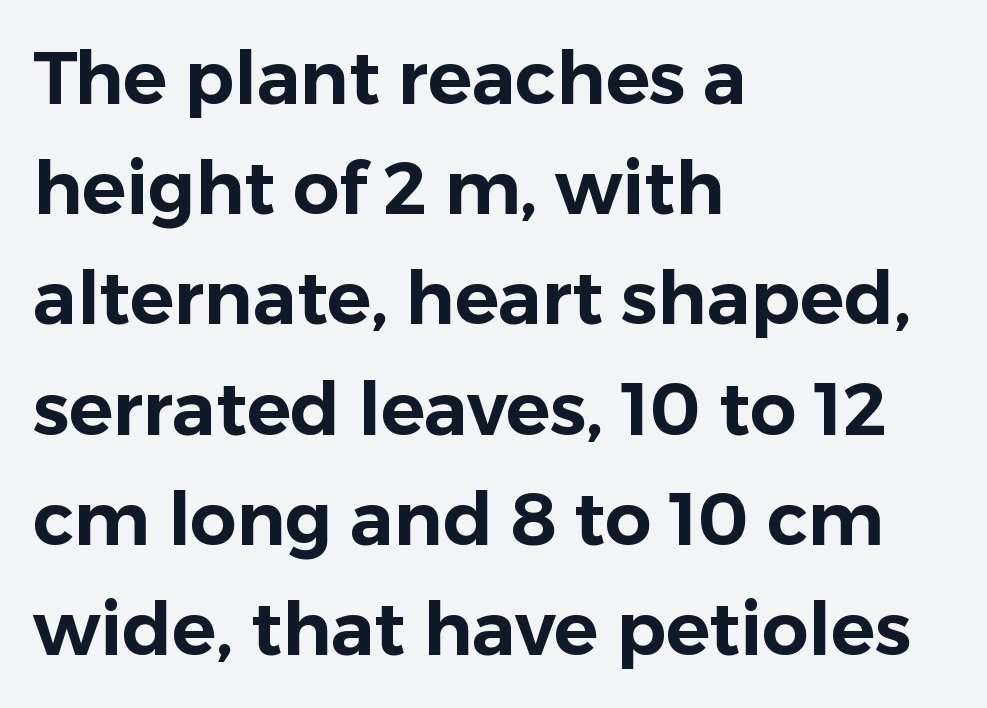
Q: Is the text italic (slanted)? A: No, it is upright.
Q: Is the typeface a serif or a sans-serif typeface? A: Sans-serif.
Q: Is the text underlined? A: No.
Q: How is the paragraph aligned? A: Left-aligned.
Q: Is the spacing between letters normal or unusually wide? A: Normal.
Q: Is the spacing between lines tight, normal or loose? A: Normal.
Q: Width (condensed, normal, or wide)? A: Normal.
Q: Stroke contrast? A: Low.
Q: x-height? A: Medium.
Q: Monospaced? A: No.
